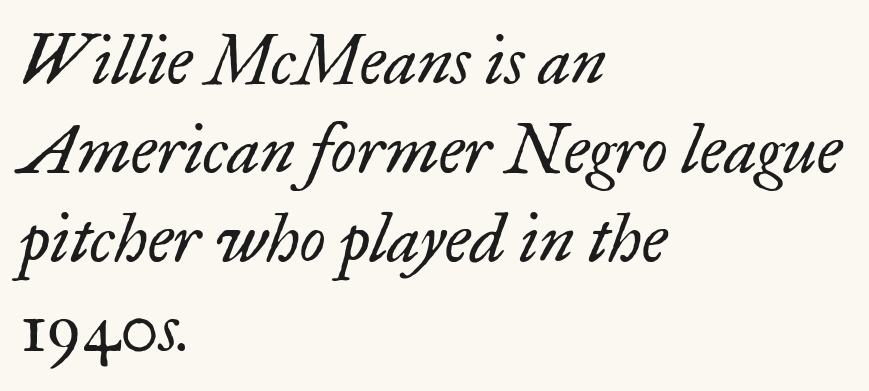
Each letter keeps its own natural width here, so spacing adapts to shape. Are there feet on the stems? There are — it's a serif. The strip under each line holds only bare page. Italic: yes, the glyphs are oblique. Layout note: lines flush left. The passage shown is not bold in any degree.
